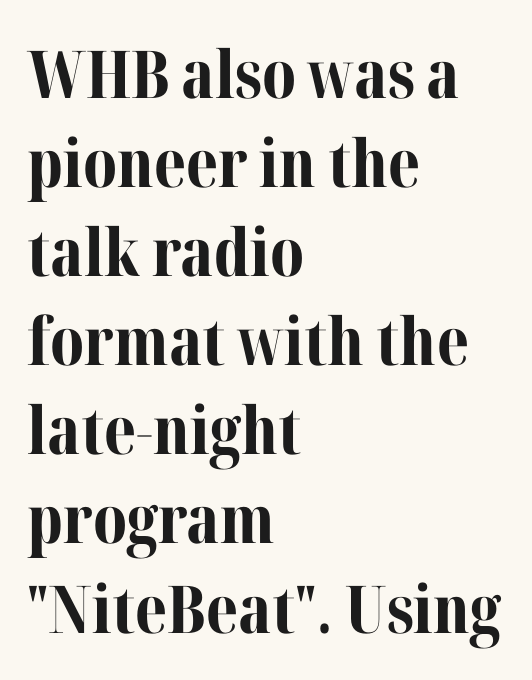
The image shows 66 px bold serif type, upright; set left-aligned, normal line spacing (1.35x), normal letter spacing, not underlined; medium stroke contrast and a medium x-height.
